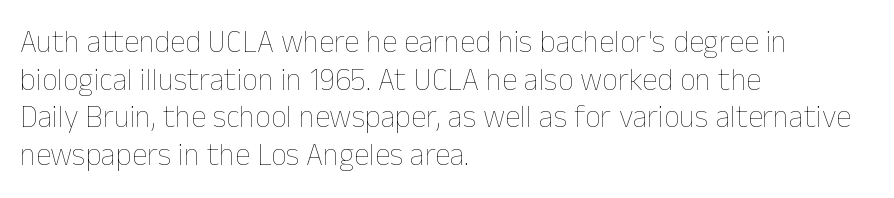
{"italic": "no", "bold": "no", "weight": "thin", "width": "normal", "stroke_contrast": "low", "x_height": "medium", "monospaced": "no", "underline": "no", "align": "left", "line_spacing_ratio": 1.21, "letter_spacing": "normal", "letter_spacing_em": 0.0, "glyph_px": 31}
